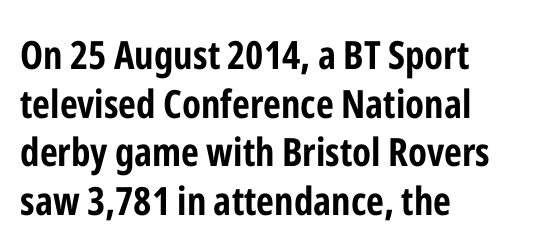
The image shows 39 px bold, condensed sans-serif type, upright; set left-aligned, normal line spacing (1.25x), normal letter spacing, not underlined; low stroke contrast and a medium x-height.
